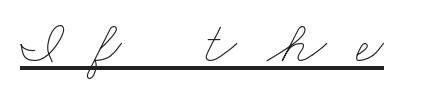
Q: Is the text bold? A: No.
Q: Is the text underlined? A: Yes.
Q: Is the spacing between letters normal or unusually wide? A: Unusually wide.
Q: Width (condensed, normal, or wide)? A: Wide.
Q: Stroke contrast? A: Low.
Q: x-height? A: Small.
Q: Monospaced? A: No.
